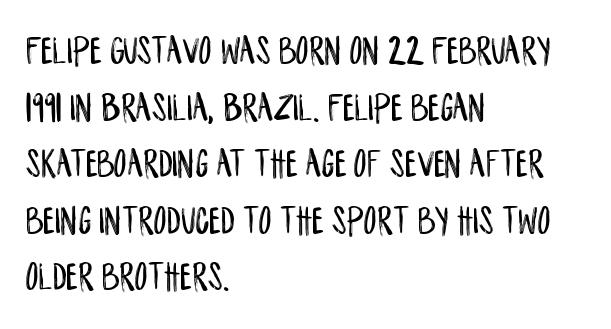
The image shows 41 px condensed sans-serif type, upright; set left-aligned, normal line spacing (1.38x), normal letter spacing, not underlined; low stroke contrast and a large x-height.
